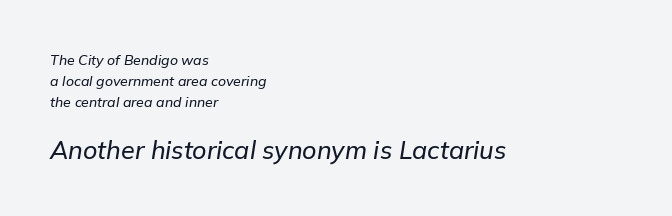
The image shows 25 px text type, italic (leaning right); set left-aligned, normal line spacing (1.49x), normal letter spacing, not underlined; the second (bottom) block is 1.79x larger.
